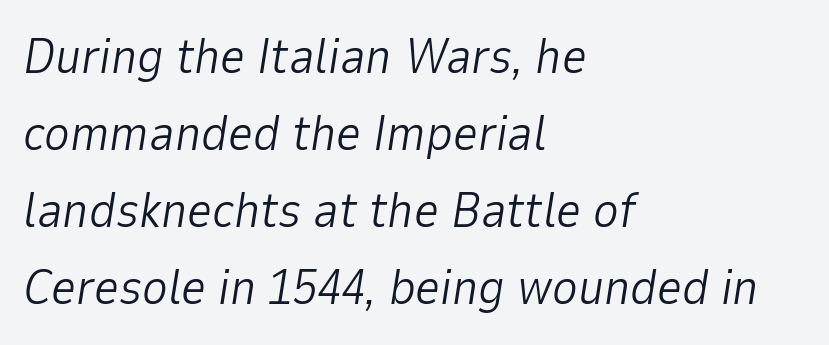
Q: Is the text bold? A: No.
Q: Is the text italic (slanted)? A: Yes, it leans right by about 9 degrees.
Q: Is the text underlined? A: No.
Q: How is the paragraph aligned? A: Left-aligned.
Q: Is the spacing between letters normal or unusually wide? A: Normal.
Q: Is the spacing between lines tight, normal or loose? A: Normal.
Q: Width (condensed, normal, or wide)? A: Normal.
Q: Stroke contrast? A: Low.
Q: x-height? A: Medium.
Q: Monospaced? A: No.
